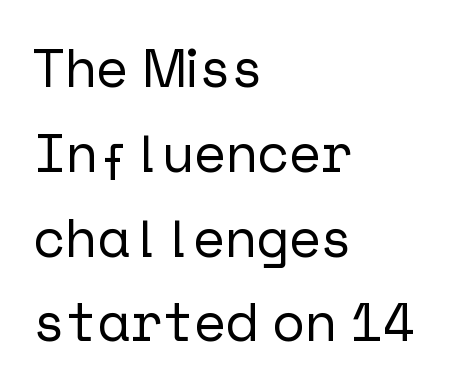
The image shows 54 px sans-serif type, upright; set left-aligned, normal line spacing (1.57x), normal letter spacing, not underlined; low stroke contrast and a medium x-height.
